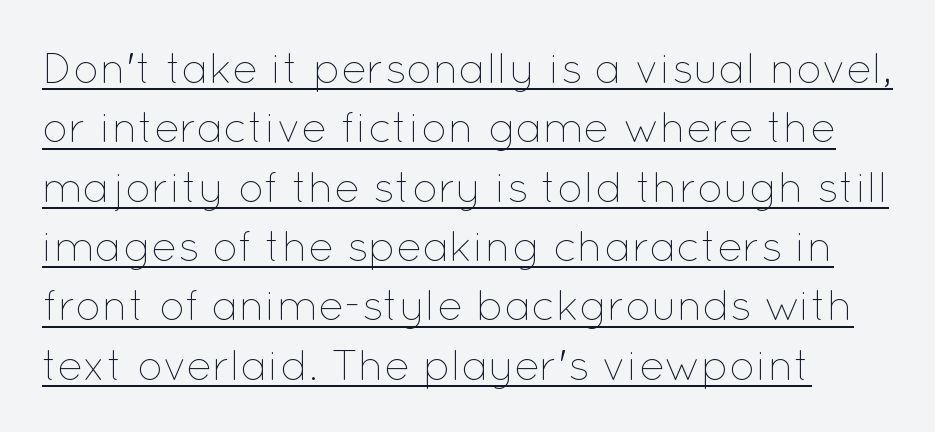
{"italic": "no", "bold": "no", "weight": "thin", "width": "normal", "stroke_contrast": "low", "x_height": "medium", "monospaced": "no", "underline": "yes", "line_spacing": "normal", "line_spacing_ratio": 1.38, "letter_spacing": "normal", "letter_spacing_em": 0.0, "glyph_px": 43}
